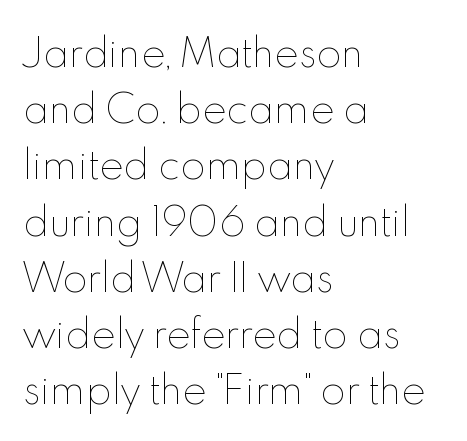
The image shows 37 px thin type, upright; set left-aligned, normal line spacing (1.52x), normal letter spacing, not underlined; a small x-height.
